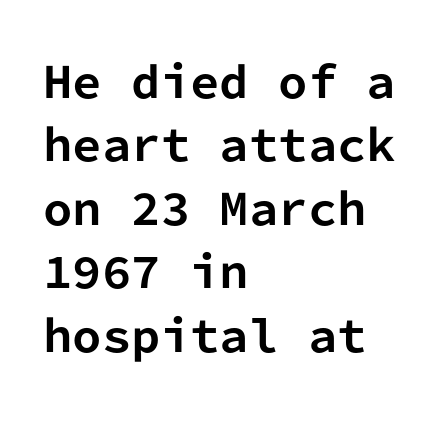
Nope, no serifs anywhere on these letters. A roman cut, with each character standing at attention. Each glyph is drawn with heavy, bold strokes. Baseline-to-baseline distance is the conventional proportion of letter height. Check under the words: just untouched page. You could count columns in this text — the font is strictly monospaced.
